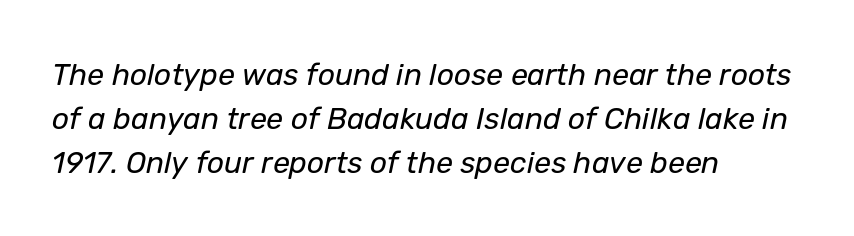
Q: Is the text bold? A: No.
Q: Is the text italic (slanted)? A: Yes, it leans right by about 12 degrees.
Q: Is the text underlined? A: No.
Q: How is the paragraph aligned? A: Left-aligned.
Q: Is the spacing between letters normal or unusually wide? A: Normal.
Q: Is the spacing between lines tight, normal or loose? A: Normal.
Q: Width (condensed, normal, or wide)? A: Normal.
Q: Stroke contrast? A: Low.
Q: x-height? A: Medium.
Q: Monospaced? A: No.
